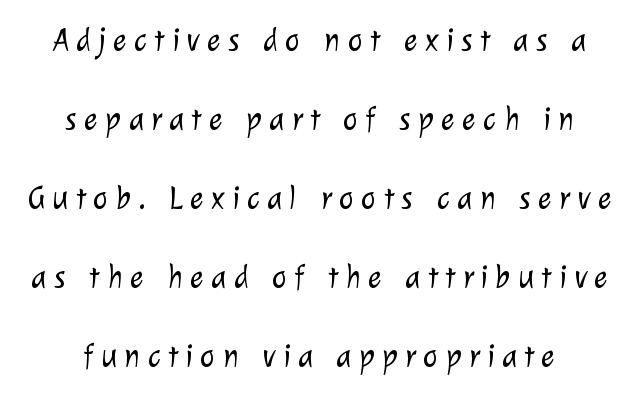
Q: Is the text bold? A: No.
Q: Is the typeface a serif or a sans-serif typeface? A: Sans-serif.
Q: Is the text underlined? A: No.
Q: Is the spacing between letters normal or unusually wide? A: Unusually wide.
Q: Is the spacing between lines tight, normal or loose? A: Loose.
Q: Width (condensed, normal, or wide)? A: Normal.
Q: Stroke contrast? A: Low.
Q: x-height? A: Medium.
Q: Monospaced? A: No.
